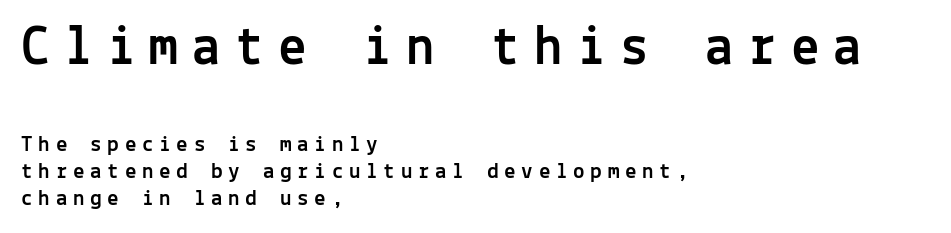
{"serif": "no", "italic": "no", "width": "normal", "x_height": "medium", "monospaced": "yes", "underline": "no", "align": "left", "line_spacing_ratio": 1.17, "letter_spacing": "wide", "letter_spacing_em": 0.25, "larger_block": "first", "size_ratio": 2.48, "glyph_px": 57}
